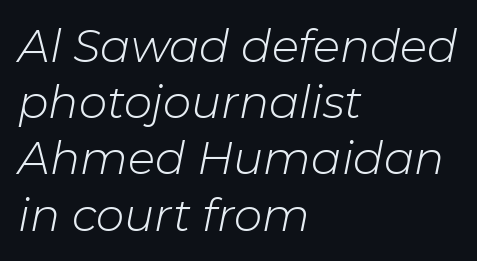
The paragraph shown leans on its left margin. Spacing verdict: proportional, widths tailored to each character. Lines of text with bare space underneath. Each word holds together tightly as a unit, with standard inter-letter gaps. The characters are drawn with everyday or finer stroke widths.
